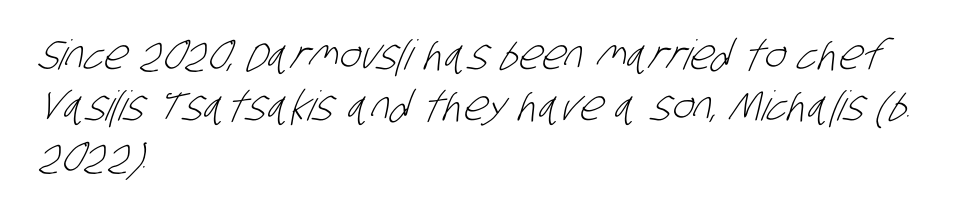
Q: Is the text bold? A: No.
Q: Is the typeface a serif or a sans-serif typeface? A: Sans-serif.
Q: Is the text underlined? A: No.
Q: How is the paragraph aligned? A: Left-aligned.
Q: Is the spacing between letters normal or unusually wide? A: Normal.
Q: Width (condensed, normal, or wide)? A: Condensed.
Q: Stroke contrast? A: Low.
Q: x-height? A: Large.
Q: Monospaced? A: No.
